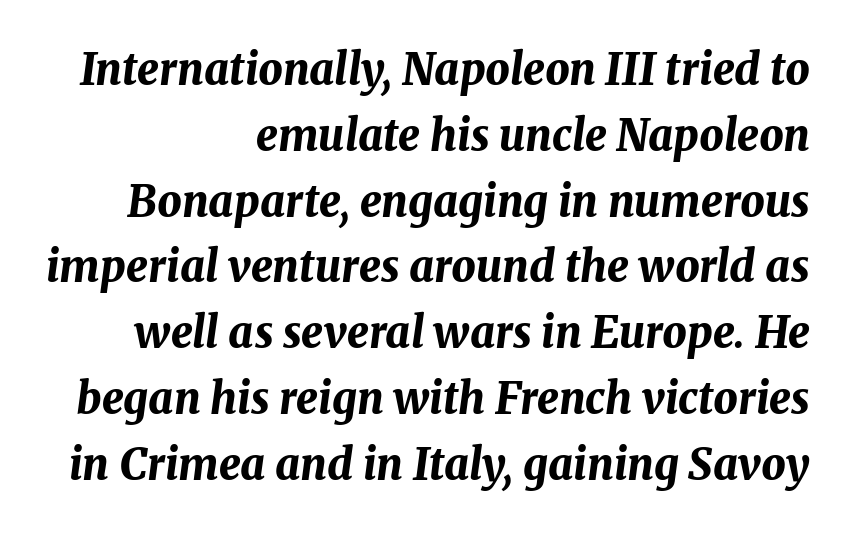
The image shows 43 px bold type, italic (leaning right); set right-aligned, normal line spacing (1.53x), normal letter spacing, not underlined; medium stroke contrast and a medium x-height.
